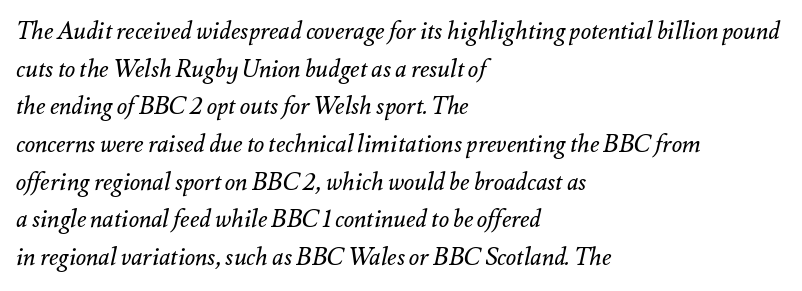
Q: Is the text bold? A: No.
Q: Is the text italic (slanted)? A: Yes, it leans right by about 12 degrees.
Q: Is the text underlined? A: No.
Q: How is the paragraph aligned? A: Left-aligned.
Q: Is the spacing between letters normal or unusually wide? A: Normal.
Q: Is the spacing between lines tight, normal or loose? A: Normal.
